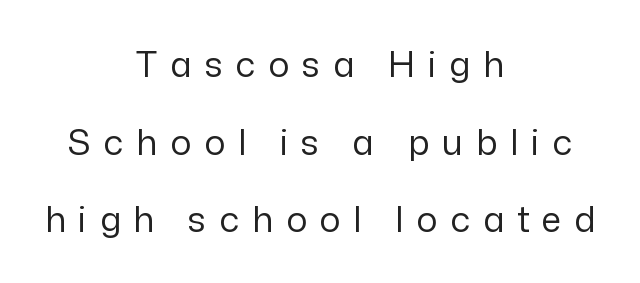
Does extra space separate the letters? Yes, quite a lot of it. The typography opts for an upright posture over an oblique one. Each line is balanced around a shared central axis. Varying glyph widths throughout — classic text-font behaviour. Check where the strokes stop: nothing finishes them off — pure sans. These lines stand farther apart than default settings would place them.
